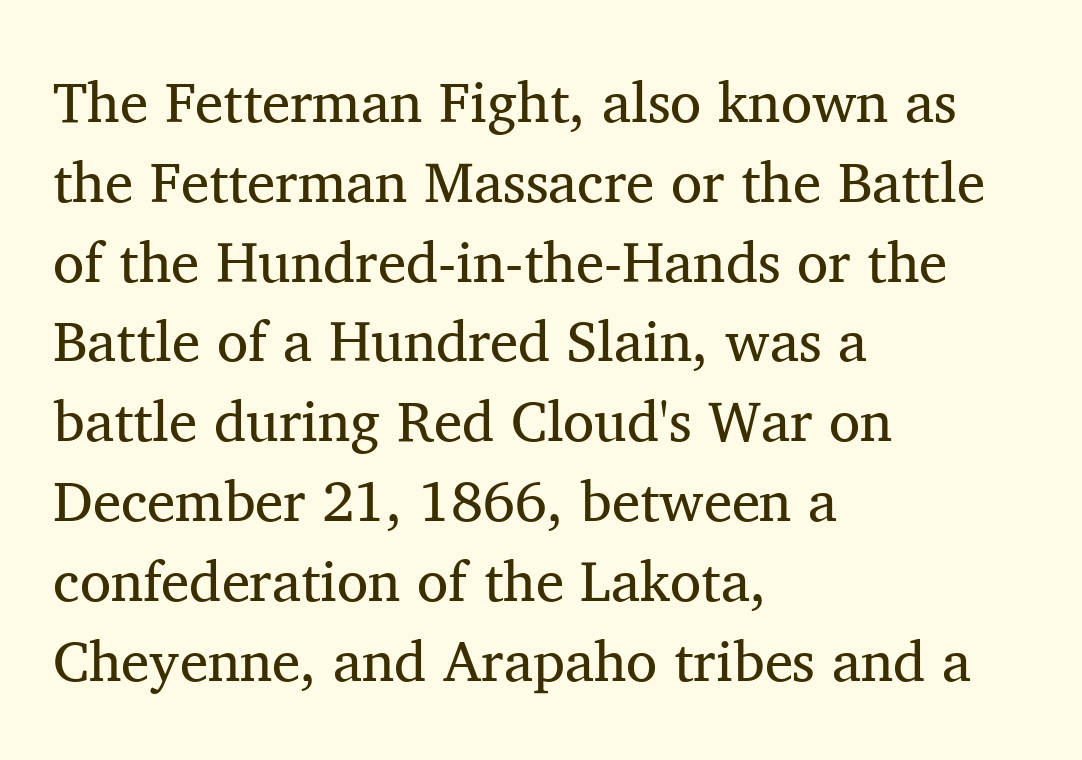
Q: Is the text bold? A: No.
Q: Is the text italic (slanted)? A: No, it is upright.
Q: Is the typeface a serif or a sans-serif typeface? A: Serif.
Q: Is the text underlined? A: No.
Q: How is the paragraph aligned? A: Left-aligned.
Q: Is the spacing between letters normal or unusually wide? A: Normal.
Q: Is the spacing between lines tight, normal or loose? A: Normal.
Q: Width (condensed, normal, or wide)? A: Normal.
Q: Stroke contrast? A: Medium.
Q: x-height? A: Medium.
Q: Monospaced? A: No.
